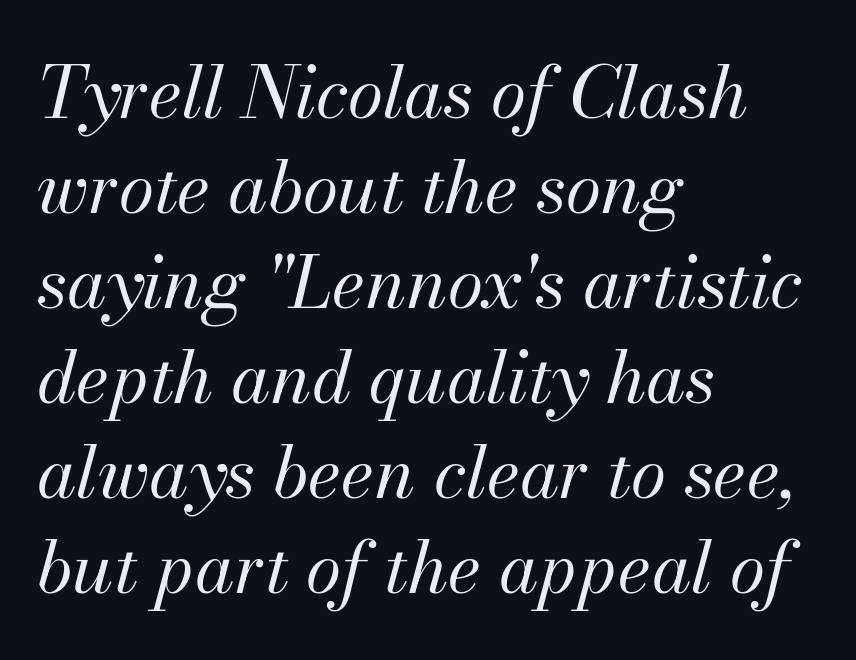
Q: Is the text bold? A: No.
Q: Is the text italic (slanted)? A: Yes, it leans right by about 13 degrees.
Q: Is the text underlined? A: No.
Q: How is the paragraph aligned? A: Left-aligned.
Q: Is the spacing between letters normal or unusually wide? A: Normal.
Q: Is the spacing between lines tight, normal or loose? A: Normal.
Q: Width (condensed, normal, or wide)? A: Normal.
Q: Stroke contrast? A: Medium.
Q: x-height? A: Small.
Q: Monospaced? A: No.
